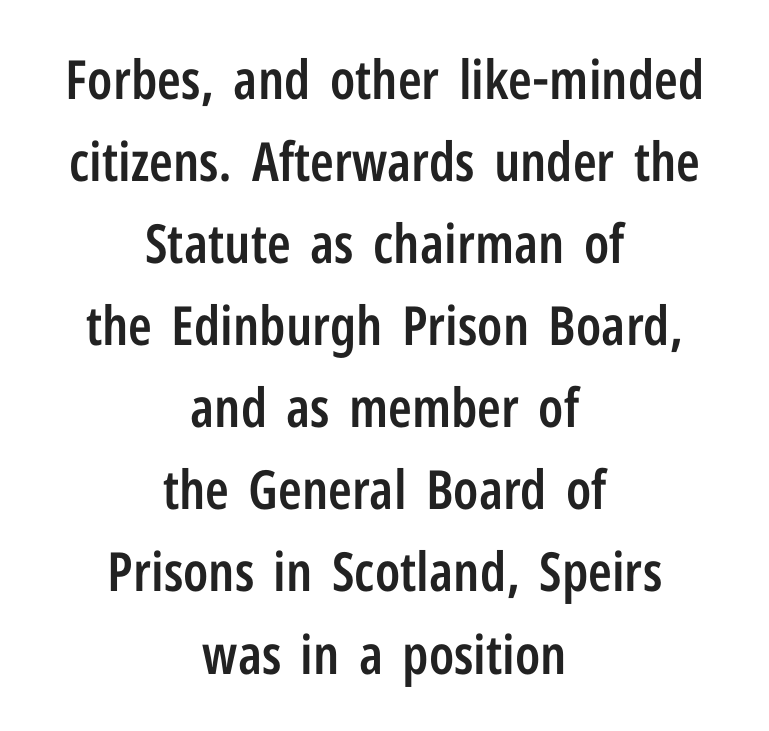
If you drew a line through each stem, it would be perfectly vertical. Nobody touched the tracking dial on this one. The specimen omits any rule beneath the text block's lines. The passage shown is semibold, sitting just below true bold.
